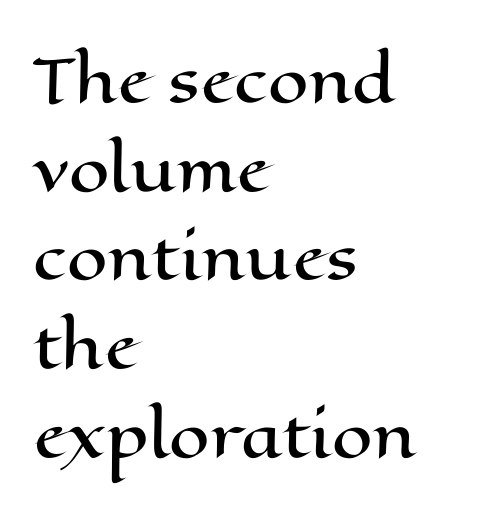
{"italic": "no", "width": "wide", "stroke_contrast": "high", "x_height": "medium", "monospaced": "no", "underline": "no", "align": "left", "line_spacing": "normal", "line_spacing_ratio": 1.53, "letter_spacing": "normal", "letter_spacing_em": 0.0, "glyph_px": 58}
